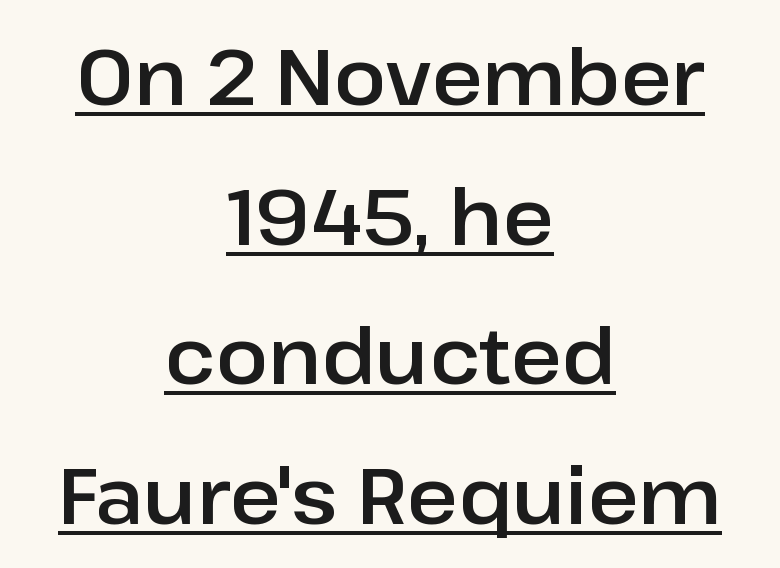
The type sits square on the baseline with zero lean. Caption: multi-line text, centered on the measure. Is there an underline? Yes — a line sits under the letters. Caption: standard tracking, unaltered. The passage shown is typed in a proportional face where columns would drift.
